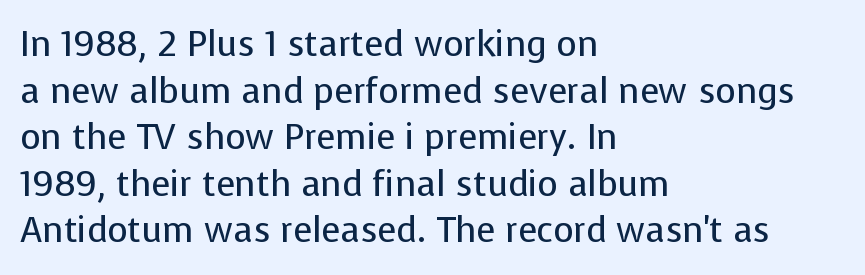
The passage is arranged the way most books set body copy — flush left. No word sits above an underline. Designer's note — italics off, roman on. These lines are rendered in a variable-pitch font.
